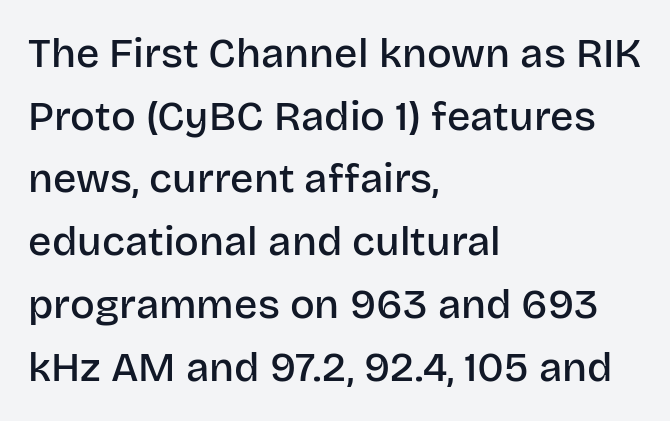
Q: Is the text bold? A: Semi-bold.
Q: Is the text italic (slanted)? A: No, it is upright.
Q: Is the typeface a serif or a sans-serif typeface? A: Sans-serif.
Q: Is the text underlined? A: No.
Q: How is the paragraph aligned? A: Left-aligned.
Q: Is the spacing between letters normal or unusually wide? A: Normal.
Q: Is the spacing between lines tight, normal or loose? A: Normal.
Q: Width (condensed, normal, or wide)? A: Normal.
Q: Stroke contrast? A: Low.
Q: x-height? A: Large.
Q: Monospaced? A: No.
